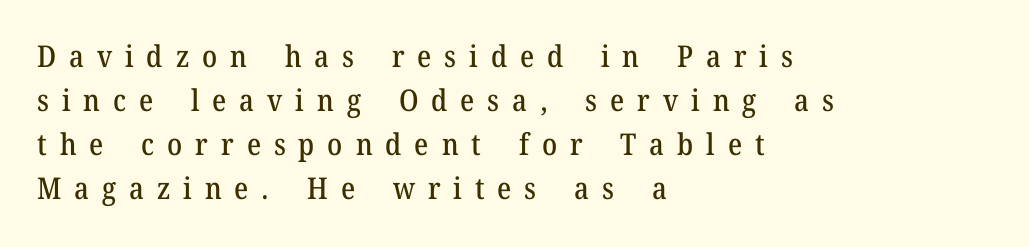
Q: Is the text italic (slanted)? A: No, it is upright.
Q: Is the typeface a serif or a sans-serif typeface? A: Serif.
Q: Is the text underlined? A: No.
Q: How is the paragraph aligned? A: Left-aligned.
Q: Is the spacing between letters normal or unusually wide? A: Unusually wide.
Q: Is the spacing between lines tight, normal or loose? A: Normal.
Q: Width (condensed, normal, or wide)? A: Normal.
Q: Stroke contrast? A: Medium.
Q: x-height? A: Medium.
Q: Monospaced? A: No.
